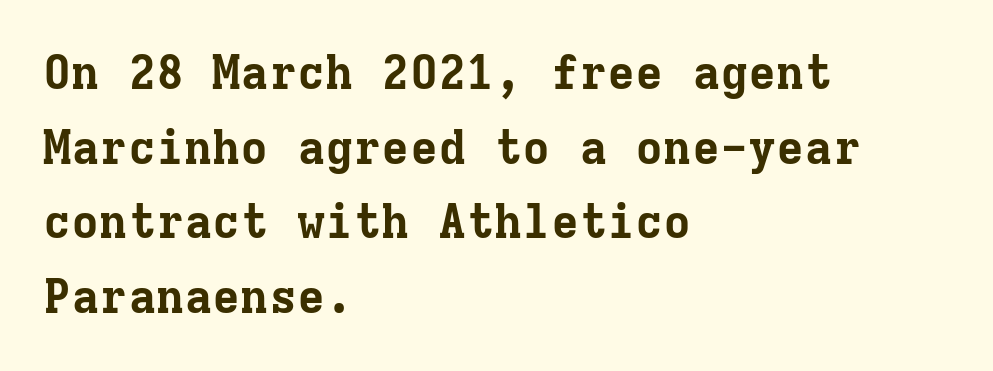
The image shows 47 px bold serif type, upright, monospaced; set left-aligned, normal line spacing (1.59x), normal letter spacing, not underlined; low stroke contrast and a medium x-height.
